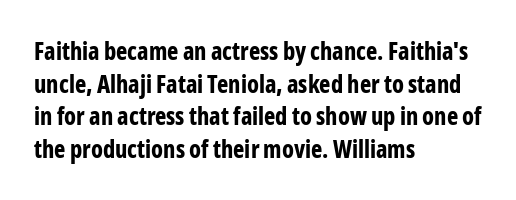
{"italic": "no", "bold": "yes", "underline": "no", "align": "left", "line_spacing": "normal", "line_spacing_ratio": 1.36, "letter_spacing": "normal", "letter_spacing_em": 0.0, "glyph_px": 24}
